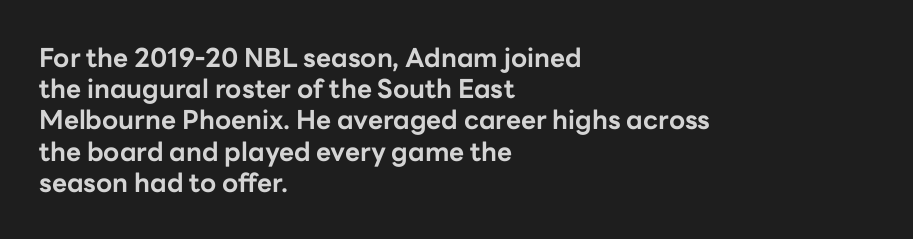
Q: Is the text bold? A: Yes.
Q: Is the text italic (slanted)? A: No, it is upright.
Q: Is the text underlined? A: No.
Q: How is the paragraph aligned? A: Left-aligned.
Q: Is the spacing between letters normal or unusually wide? A: Normal.
